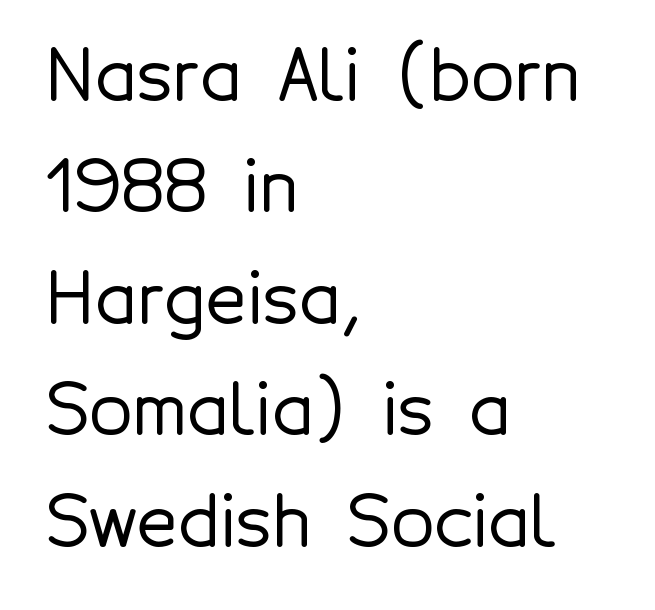
The image shows 71 px sans-serif type, upright; set left-aligned, normal line spacing (1.57x), normal letter spacing, not underlined; a medium x-height.
